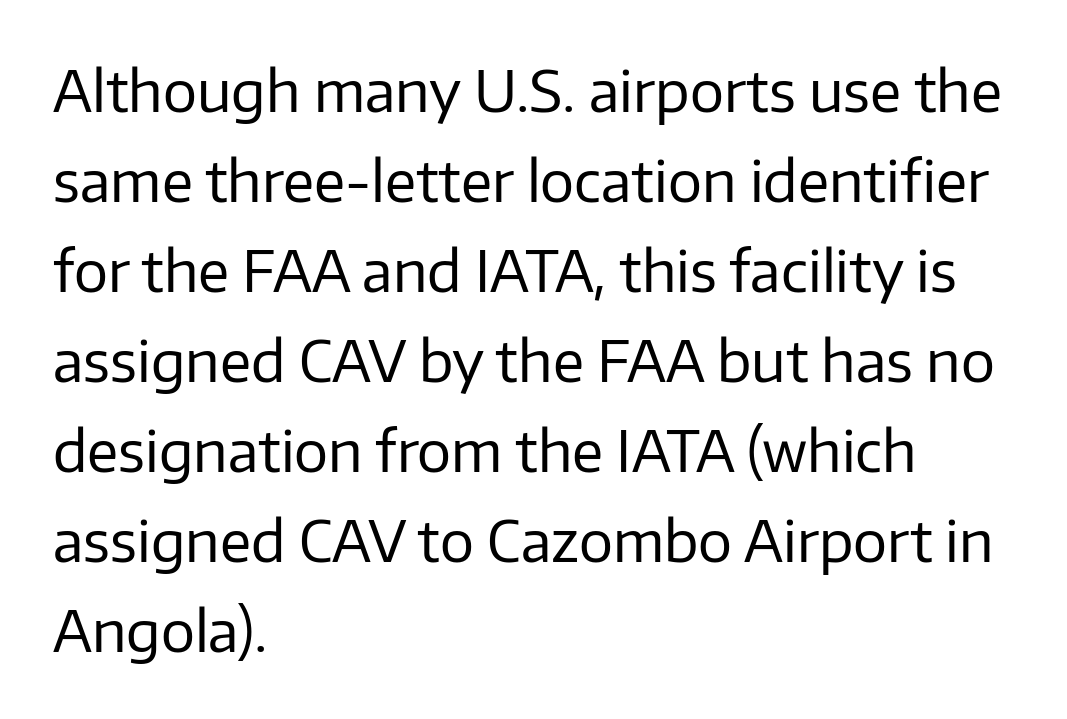
Is the block centered? No — it sits flush against the left margin. The vertical gap from one line to the next is medium. Default kerning and tracking; the words read as compact shapes. Proportional: the letters do not fall into vertical columns. This is roman type, the default non-slanted kind.
